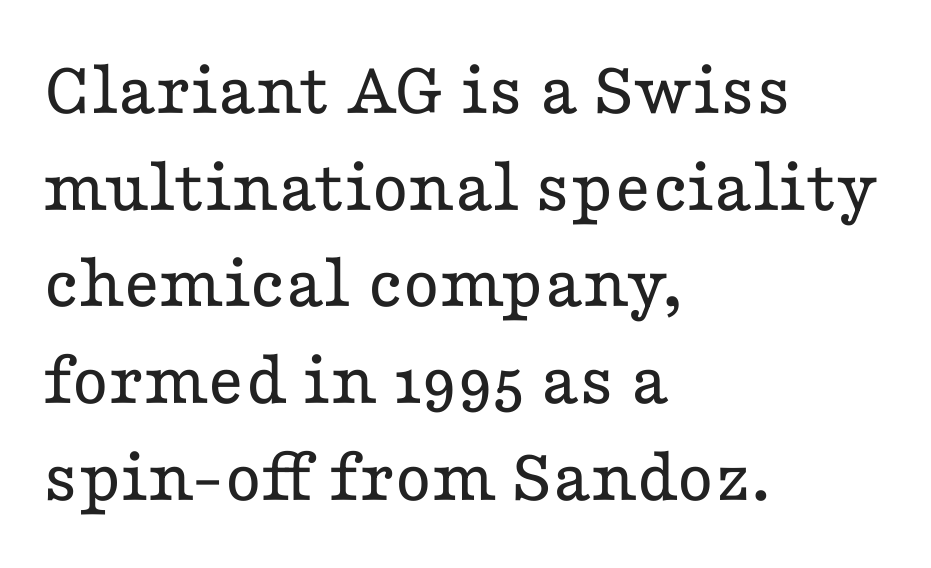
{"serif": "yes", "italic": "no", "bold": "no", "weight": "regular", "width": "wide", "stroke_contrast": "low", "x_height": "medium", "monospaced": "no", "underline": "no", "align": "left", "line_spacing_ratio": 1.24, "letter_spacing": "normal", "letter_spacing_em": 0.0, "glyph_px": 78}
